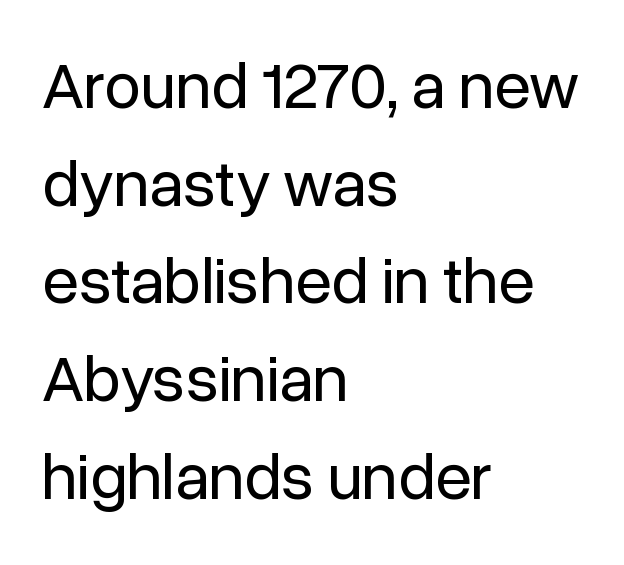
The font family rendered here belongs to the sans-serif group. The passage shown is not underscored anywhere. Spacing between characters is what you'd get straight out of the box. Tall strokes in this sample are plumb rather than angled. Ink coverage per letter is moderate at most. The leading is moderate, giving the passage an even texture.
